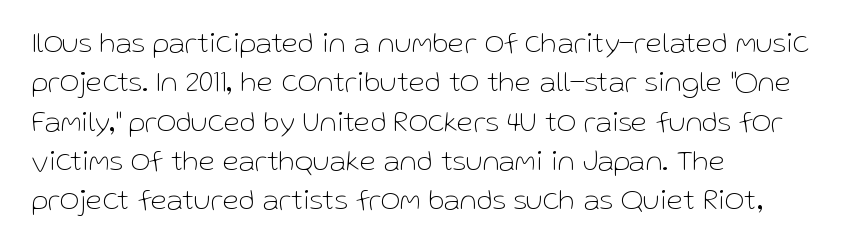
{"serif": "no", "italic": "no", "bold": "no", "weight": "thin", "width": "normal", "stroke_contrast": "low", "x_height": "medium", "monospaced": "no", "underline": "no", "align": "left", "line_spacing": "normal", "line_spacing_ratio": 1.31, "letter_spacing": "normal", "letter_spacing_em": 0.0, "glyph_px": 30}
